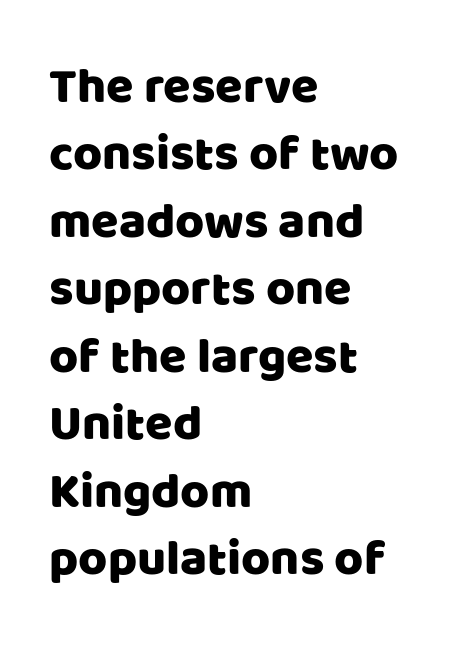
{"serif": "no", "italic": "no", "width": "normal", "stroke_contrast": "low", "x_height": "large", "monospaced": "no", "underline": "no", "align": "left", "line_spacing": "normal", "line_spacing_ratio": 1.35, "letter_spacing": "normal", "letter_spacing_em": 0.0, "glyph_px": 50}
